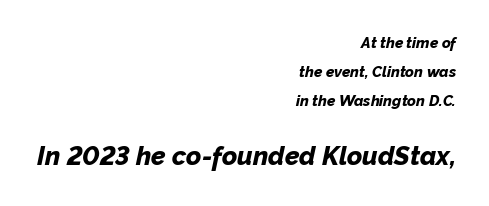
Q: Is the text bold? A: Yes.
Q: Is the text italic (slanted)? A: Yes, it leans right by about 12 degrees.
Q: Is the text underlined? A: No.
Q: How is the paragraph aligned? A: Right-aligned.
Q: Is the spacing between letters normal or unusually wide? A: Normal.
Q: Is the spacing between lines tight, normal or loose? A: Loose.
Q: Which block of text is set in a larger size, the first (top) or the second (bottom)? A: The second (bottom) one.
